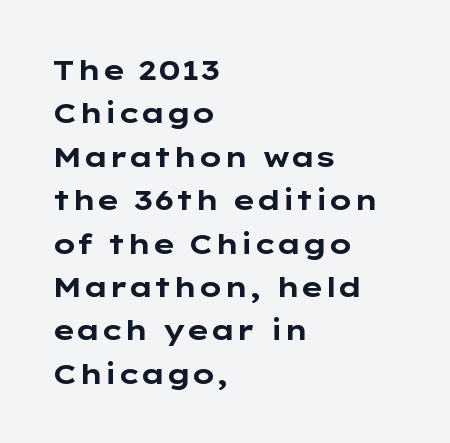
Its strokes are broad and dark, the hallmark of bold type. Think of a printed novel: that variable character pitch is what you see here. The text was rendered using a sans face with plain stroke endings. Each new line begins a customary step beneath the previous one. Inter-character spacing is left at the font's built-in metrics.
